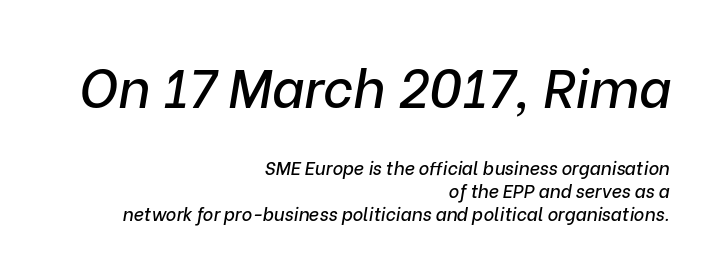
{"italic": "yes", "lean": "right", "slant_degrees": 9, "width": "normal", "stroke_contrast": "low", "x_height": "medium", "monospaced": "no", "underline": "no", "align": "right", "line_spacing": "normal", "line_spacing_ratio": 1.26, "letter_spacing": "normal", "letter_spacing_em": 0.0, "larger_block": "first", "size_ratio": 2.94, "glyph_px": 53}
